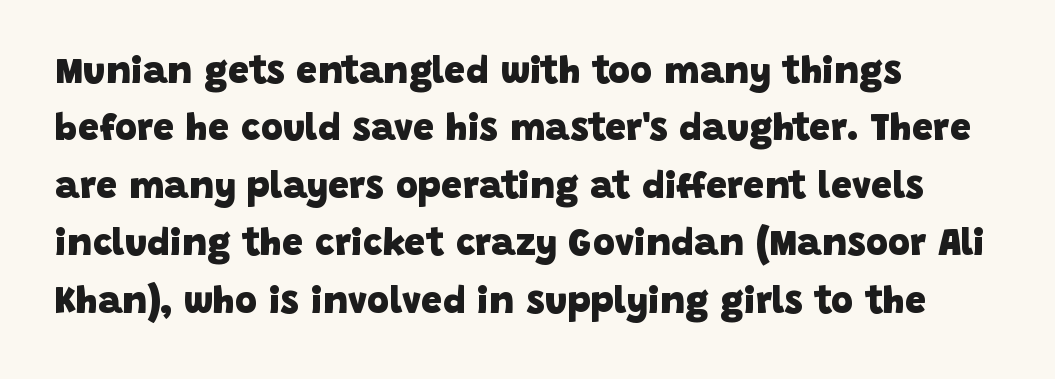
The image shows 38 px heavy sans-serif type; set left-aligned, normal line spacing (1.51x), normal letter spacing, not underlined; low stroke contrast and a large x-height.
